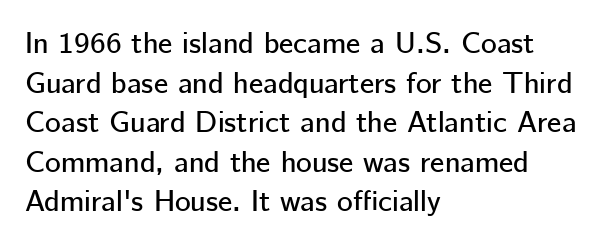
The image shows 30 px sans-serif type, upright; set left-aligned, normal line spacing (1.32x), normal letter spacing, not underlined; low stroke contrast and a medium x-height.
